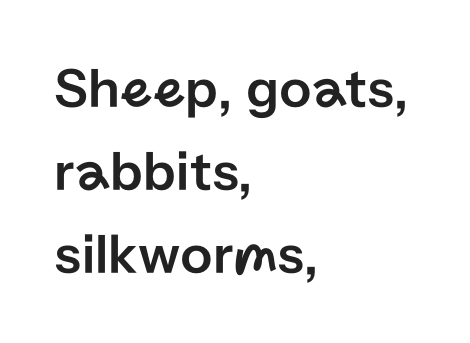
The image shows 57 px sans-serif type, upright; set left-aligned, normal line spacing (1.46x), normal letter spacing, not underlined; low stroke contrast and a medium x-height.
